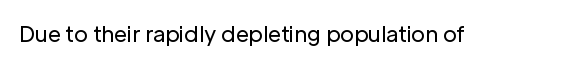
The passage shown is not underscored anywhere. The font's upright variant was chosen for this text. Stems here are at most as thick as an everyday book face. Observe the ordinary spacing: letters are neighbours, not strangers.
